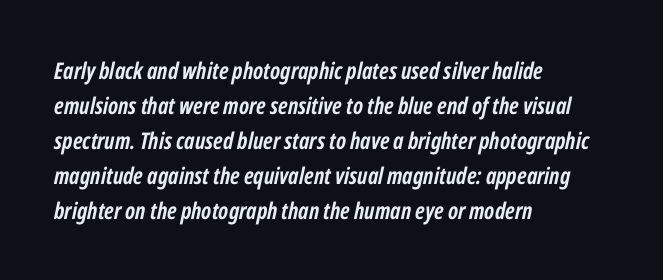
{"italic": "yes", "lean": "right", "slant_degrees": 12, "bold": "yes", "underline": "no", "align": "left", "line_spacing": "normal", "line_spacing_ratio": 1.52, "letter_spacing": "normal", "letter_spacing_em": 0.0, "glyph_px": 23}
